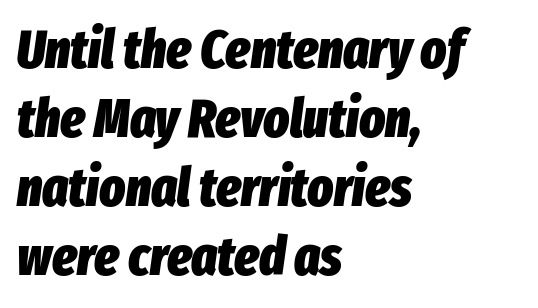
The image shows 54 px heavy, condensed type, italic (leaning right); set left-aligned, normal line spacing (1.28x), normal letter spacing, not underlined; low stroke contrast and a medium x-height.
